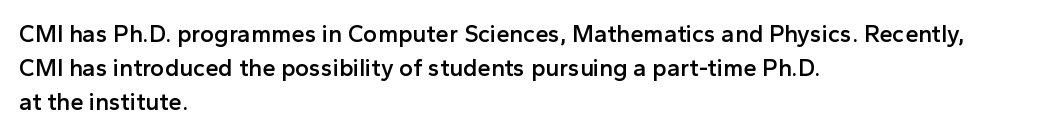
{"italic": "no", "bold": "semi", "underline": "no", "align": "left", "line_spacing": "normal", "line_spacing_ratio": 1.42, "letter_spacing": "normal", "letter_spacing_em": 0.0, "glyph_px": 24}
